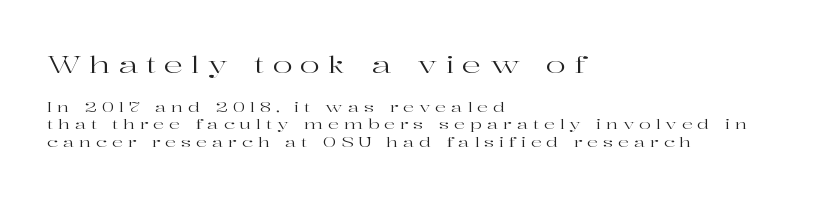
The image shows 24 px text type, upright; set left-aligned, normal line spacing (1.27x), unusually wide letter spacing (+0.33 em), not underlined; the first (top) block is 1.71x larger.
